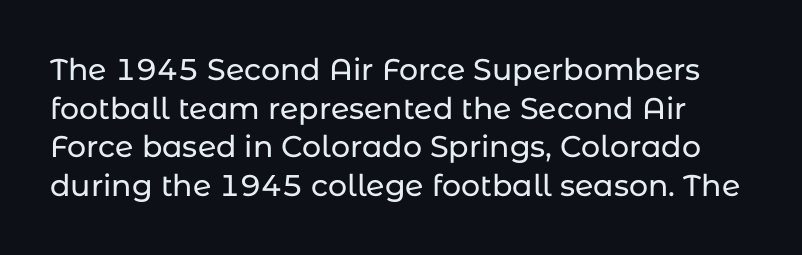
Q: Is the text italic (slanted)? A: No, it is upright.
Q: Is the typeface a serif or a sans-serif typeface? A: Sans-serif.
Q: Is the text underlined? A: No.
Q: Is the spacing between letters normal or unusually wide? A: Normal.
Q: Is the spacing between lines tight, normal or loose? A: Normal.
Q: Width (condensed, normal, or wide)? A: Normal.
Q: Stroke contrast? A: Low.
Q: x-height? A: Medium.
Q: Monospaced? A: No.
